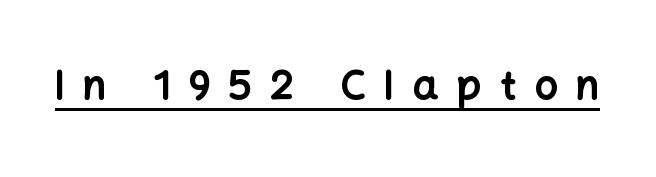
The image shows 40 px bold sans-serif type, upright; set unusually wide letter spacing (+0.47 em), underlined; low stroke contrast and a medium x-height.
